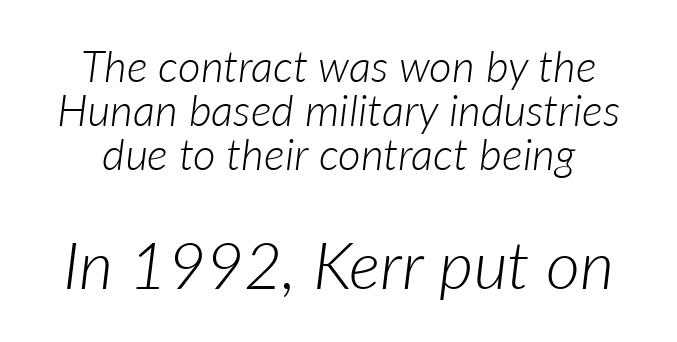
The image shows 66 px light type, italic (leaning right); set tight line spacing (1.0x), normal letter spacing, not underlined; the second (bottom) block is 1.5x larger; low stroke contrast and a medium x-height.
